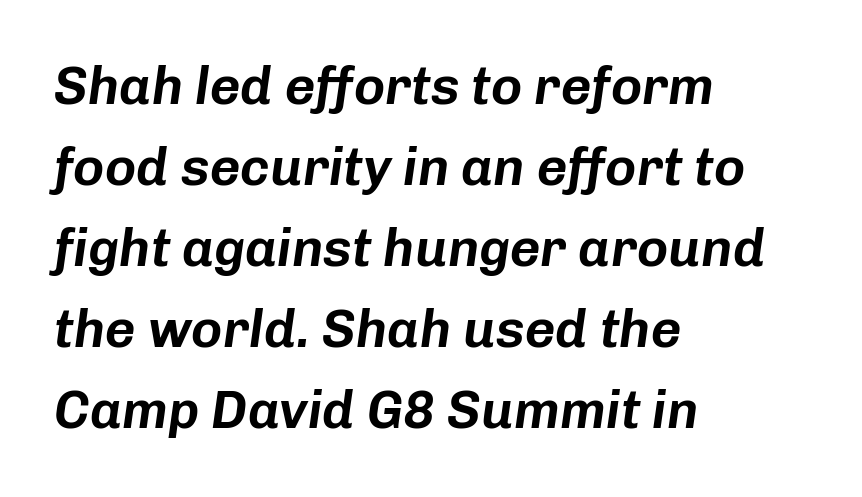
{"italic": "yes", "lean": "right", "slant_degrees": 8, "width": "normal", "stroke_contrast": "low", "x_height": "medium", "monospaced": "no", "underline": "no", "align": "left", "line_spacing": "normal", "line_spacing_ratio": 1.53, "letter_spacing": "normal", "letter_spacing_em": 0.0, "glyph_px": 53}
